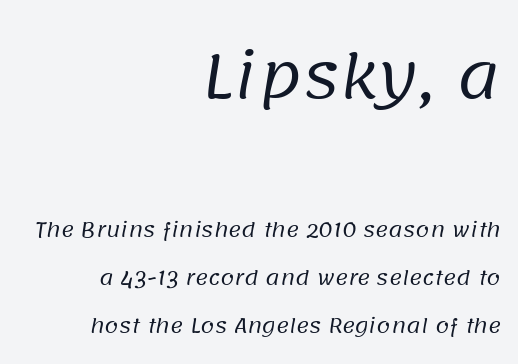
Q: Is the text bold? A: No.
Q: Is the typeface a serif or a sans-serif typeface? A: Sans-serif.
Q: Is the text underlined? A: No.
Q: How is the paragraph aligned? A: Right-aligned.
Q: Is the spacing between letters normal or unusually wide? A: Normal.
Q: Is the spacing between lines tight, normal or loose? A: Loose.
Q: Which block of text is set in a larger size, the first (top) or the second (bottom)? A: The first (top) one.
Q: Width (condensed, normal, or wide)? A: Normal.
Q: Stroke contrast? A: Low.
Q: x-height? A: Large.
Q: Monospaced? A: No.
